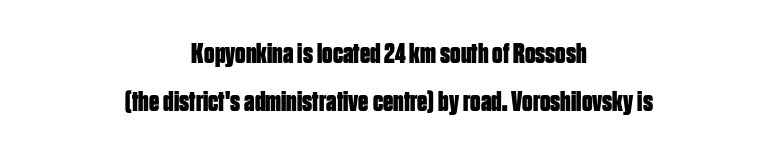
Q: Is the text bold? A: Yes.
Q: Is the text italic (slanted)? A: No, it is upright.
Q: Is the typeface a serif or a sans-serif typeface? A: Sans-serif.
Q: Is the text underlined? A: No.
Q: How is the paragraph aligned? A: Centered.
Q: Is the spacing between letters normal or unusually wide? A: Normal.
Q: Is the spacing between lines tight, normal or loose? A: Normal.
Q: Width (condensed, normal, or wide)? A: Condensed.
Q: Stroke contrast? A: Low.
Q: x-height? A: Large.
Q: Monospaced? A: No.
